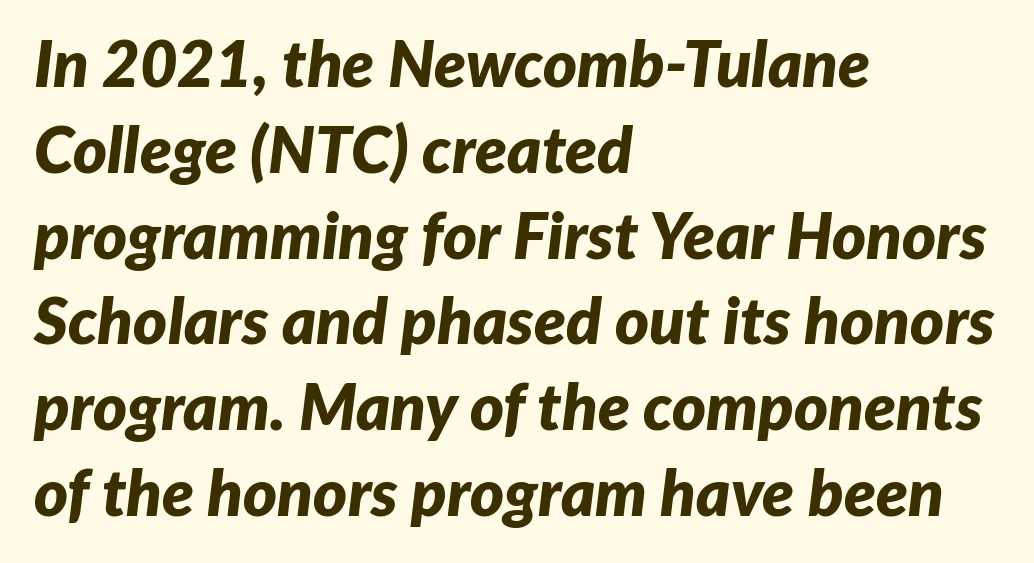
Q: Is the text bold? A: Yes.
Q: Is the text italic (slanted)? A: Yes, it leans right by about 7 degrees.
Q: Is the text underlined? A: No.
Q: How is the paragraph aligned? A: Left-aligned.
Q: Is the spacing between letters normal or unusually wide? A: Normal.
Q: Is the spacing between lines tight, normal or loose? A: Normal.
Q: Width (condensed, normal, or wide)? A: Normal.
Q: Stroke contrast? A: Low.
Q: x-height? A: Medium.
Q: Monospaced? A: No.
